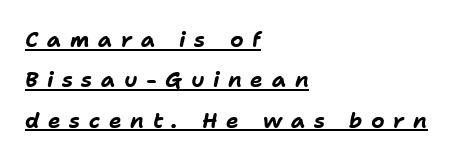
{"italic": "yes", "lean": "right", "slant_degrees": 11, "bold": "yes", "underline": "yes", "align": "left", "line_spacing": "loose", "line_spacing_ratio": 1.92, "letter_spacing": "wide", "letter_spacing_em": 0.41, "glyph_px": 21}
